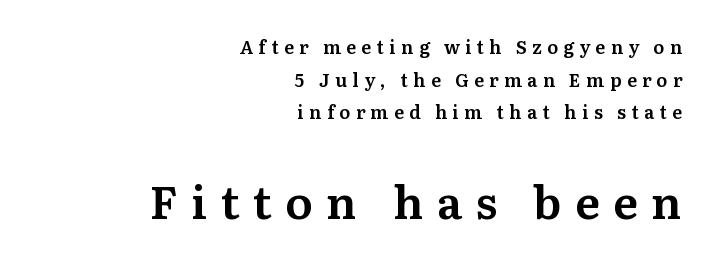
The image shows 45 px serif type, upright; set right-aligned, line spacing 1.81x, unusually wide letter spacing (+0.3 em), not underlined; the second (bottom) block is 2.5x larger; medium stroke contrast and a medium x-height.
